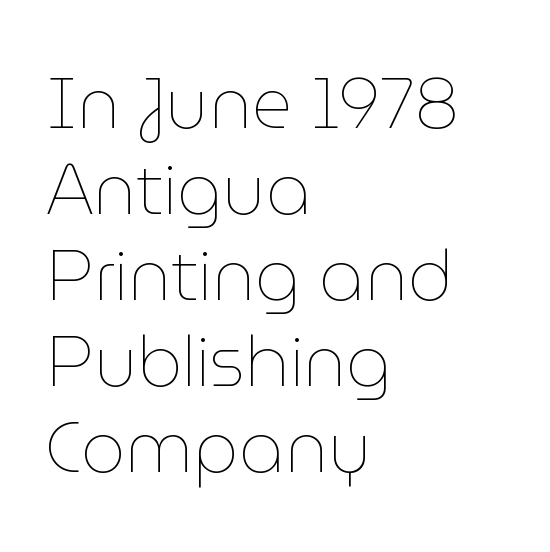
The typesetter chose a ragged-right arrangement here. Students, note that the glyphs here touch the page at normal intervals. Note the varied advance widths — an 'i' is clearly narrower than an 'm'. The space directly below the letters is spotless. Unbolded letterforms with no extra heft.
